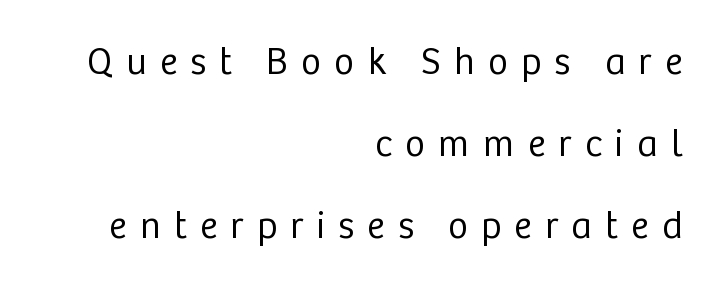
Baseline-to-baseline distance is far greater than the letter height. The axis of the letterforms is exactly vertical. To sum up the face: it is a sans, with no serifs. Leftover space on each line is placed entirely before the opening word.
